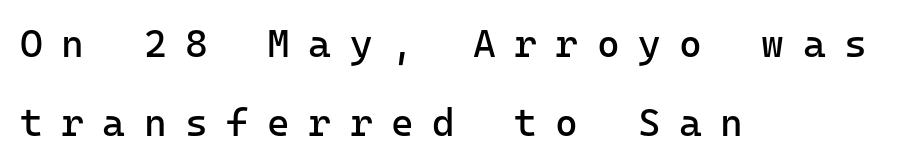
{"serif": "no", "italic": "no", "bold": "no", "weight": "regular", "width": "normal", "stroke_contrast": "low", "x_height": "medium", "monospaced": "yes", "underline": "no", "align": "left", "line_spacing": "loose", "line_spacing_ratio": 2.02, "letter_spacing": "wide", "letter_spacing_em": 0.47, "glyph_px": 39}
